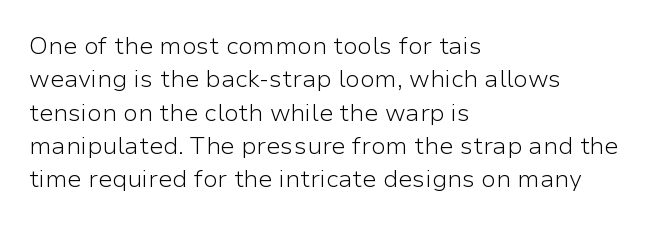
The image shows 24 px text type, upright; set left-aligned, normal line spacing (1.39x), normal letter spacing, not underlined.
